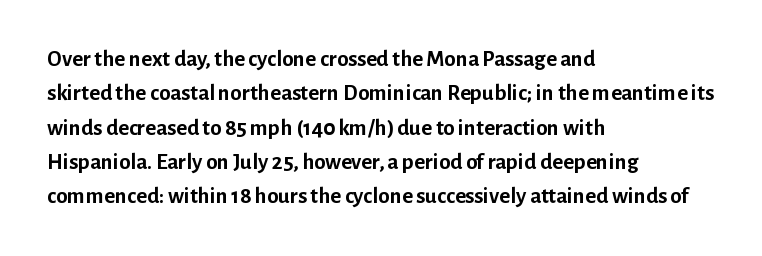
The space directly below the letters is spotless. Interline gaps are of average width in this sample. Ascenders rise straight up at ninety degrees. The rendering anchors every line to the left-hand side. The horizontal fit of the characters is conventional and even. The sample has been set heavy, in full bold.
